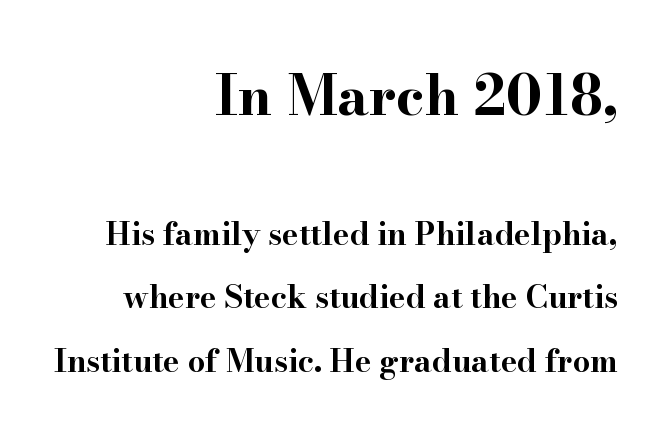
Q: Is the text bold? A: Yes.
Q: Is the text italic (slanted)? A: No, it is upright.
Q: Is the typeface a serif or a sans-serif typeface? A: Serif.
Q: Is the text underlined? A: No.
Q: How is the paragraph aligned? A: Right-aligned.
Q: Is the spacing between letters normal or unusually wide? A: Normal.
Q: Is the spacing between lines tight, normal or loose? A: Loose.
Q: Which block of text is set in a larger size, the first (top) or the second (bottom)? A: The first (top) one.
Q: Width (condensed, normal, or wide)? A: Wide.
Q: Stroke contrast? A: High.
Q: x-height? A: Small.
Q: Monospaced? A: No.
